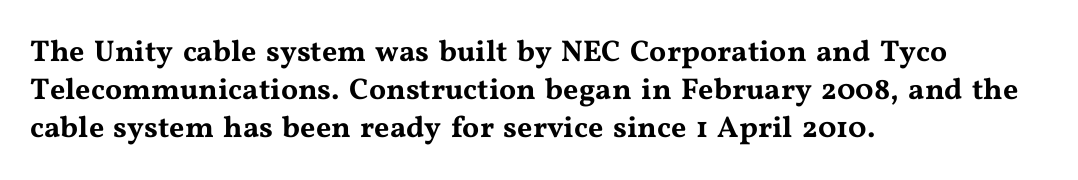
{"serif": "yes", "italic": "no", "width": "wide", "stroke_contrast": "medium", "x_height": "medium", "monospaced": "no", "underline": "no", "align": "left", "line_spacing": "normal", "line_spacing_ratio": 1.26, "letter_spacing": "normal", "letter_spacing_em": 0.0, "glyph_px": 30}
